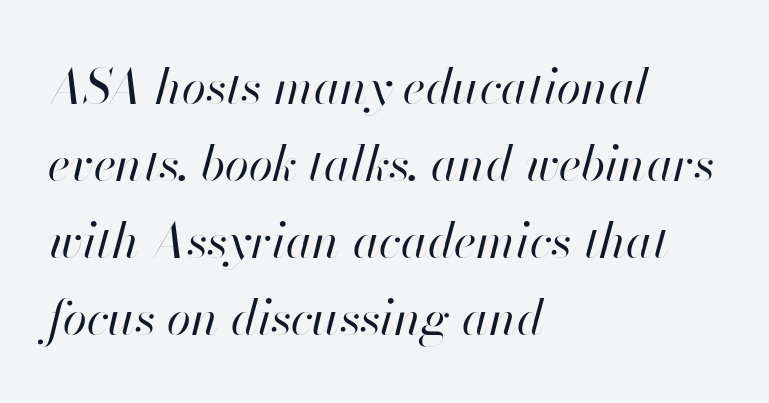
{"italic": "yes", "lean": "right", "slant_degrees": 13, "bold": "no", "weight": "regular", "width": "normal", "stroke_contrast": "high", "x_height": "small", "monospaced": "no", "underline": "no", "align": "left", "line_spacing": "normal", "line_spacing_ratio": 1.57, "letter_spacing": "normal", "letter_spacing_em": 0.0, "glyph_px": 49}
